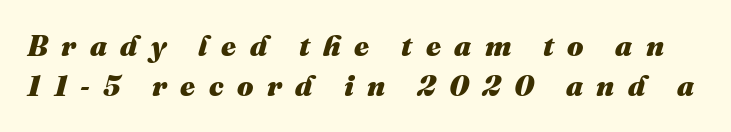
{"italic": "yes", "lean": "right", "slant_degrees": 16, "bold": "yes", "weight": "heavy", "width": "normal", "stroke_contrast": "medium", "x_height": "medium", "monospaced": "no", "underline": "no", "line_spacing": "normal", "line_spacing_ratio": 1.39, "letter_spacing": "wide", "letter_spacing_em": 0.46, "glyph_px": 29}
